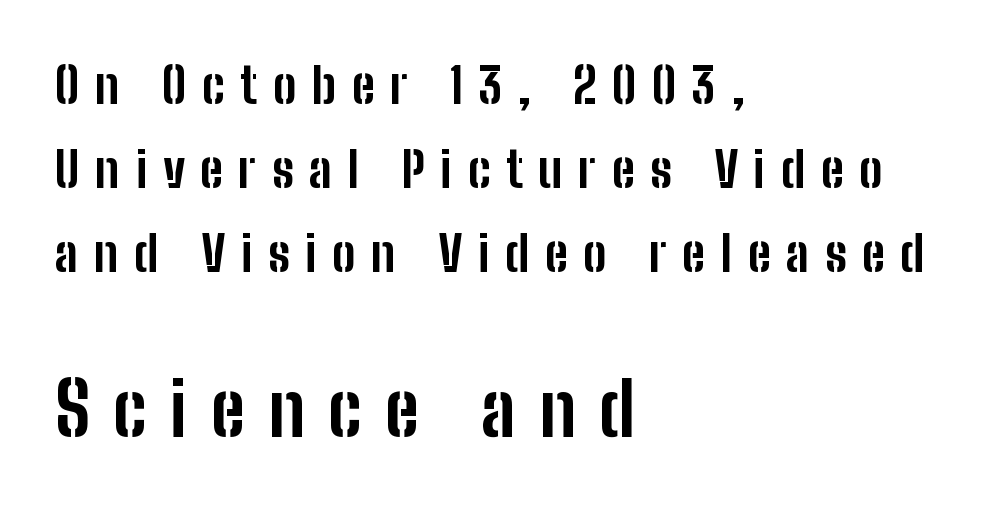
Does the copy run flush right? No — it runs flush left. The gaps between neighbouring characters are conspicuously large. The letters are bold, with thick, heavy strokes. Notice how the stems are strictly vertical — no italics here.
